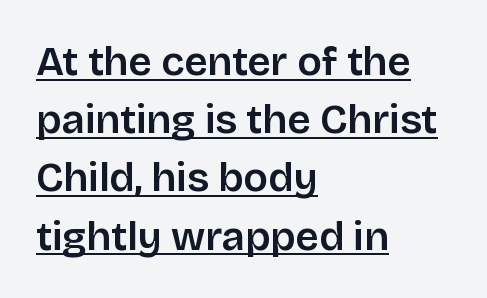
{"serif": "no", "italic": "no", "bold": "semi", "weight": "semibold", "width": "normal", "stroke_contrast": "low", "x_height": "large", "monospaced": "no", "underline": "yes", "align": "left", "line_spacing": "normal", "line_spacing_ratio": 1.42, "letter_spacing": "normal", "letter_spacing_em": 0.0, "glyph_px": 41}
